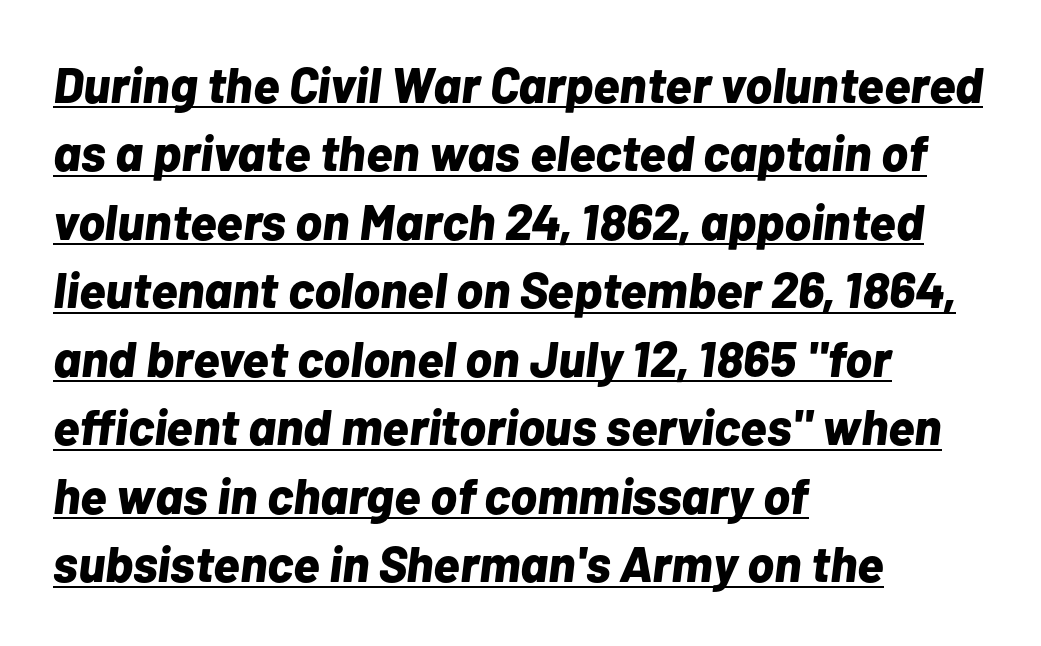
Q: Is the text bold? A: Yes.
Q: Is the text italic (slanted)? A: Yes, it leans right by about 7 degrees.
Q: Is the text underlined? A: Yes.
Q: How is the paragraph aligned? A: Left-aligned.
Q: Is the spacing between letters normal or unusually wide? A: Normal.
Q: Is the spacing between lines tight, normal or loose? A: Normal.
Q: Width (condensed, normal, or wide)? A: Normal.
Q: Stroke contrast? A: Low.
Q: x-height? A: Medium.
Q: Monospaced? A: No.
